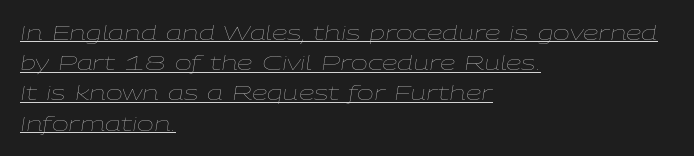
{"italic": "yes", "lean": "right", "slant_degrees": 9, "bold": "no", "underline": "yes", "align": "left", "line_spacing": "normal", "line_spacing_ratio": 1.51, "letter_spacing": "normal", "letter_spacing_em": 0.0, "glyph_px": 20}
